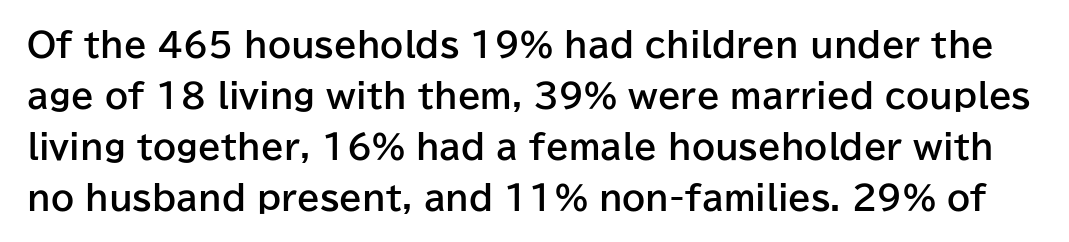
The rendering uses natural spacing where letterforms have individual widths. The space beneath each line is pristine and unruled. Is the type bold? Yes — the strokes are clearly thick and heavy. A typesetter would call this zero additional tracking. Ordinary non-slanted type is in use. Check where the strokes stop: nothing finishes them off — pure sans.
